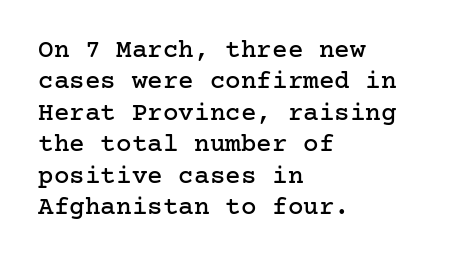
The image shows 26 px text type, upright; set left-aligned, line spacing 1.21x, normal letter spacing, not underlined.
